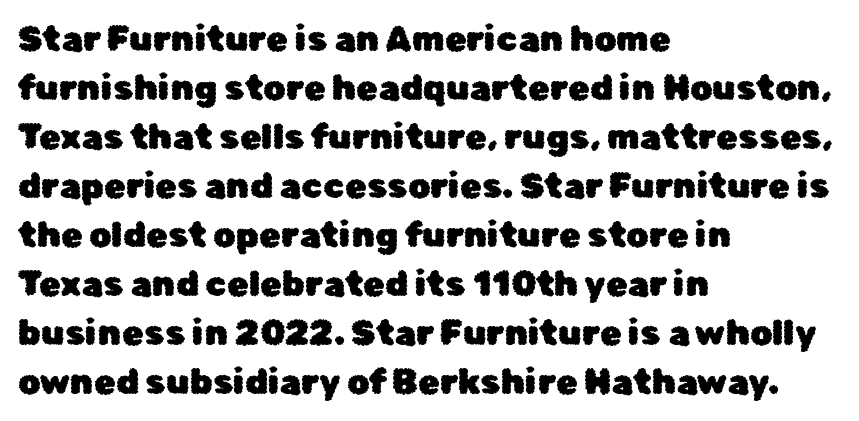
Nope, not italic — everything's standing straight. In terms of leading, this rendering sits right in the middle. Lines of text with bare space underneath. Each letter's strokes conclude bluntly, with no projecting serifs. Casual observation: everything's shoved over to the left. Character widths vary here, with narrow letters taking less room than wide ones.
